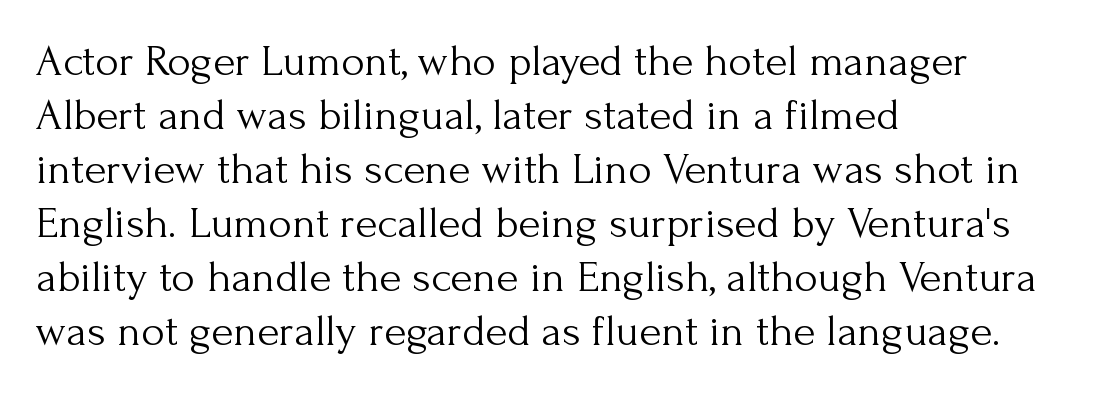
{"serif": "yes", "italic": "no", "bold": "no", "weight": "light", "width": "normal", "stroke_contrast": "medium", "x_height": "small", "monospaced": "no", "underline": "no", "align": "left", "line_spacing_ratio": 1.2, "letter_spacing": "normal", "letter_spacing_em": 0.0, "glyph_px": 45}
